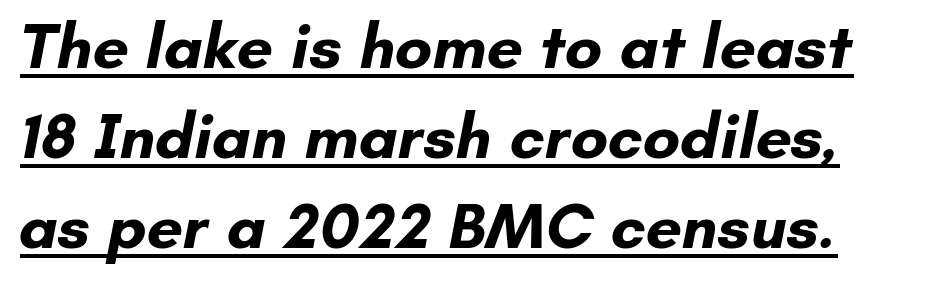
{"serif": "no", "bold": "yes", "weight": "bold", "width": "normal", "stroke_contrast": "low", "x_height": "small", "monospaced": "no", "underline": "yes", "line_spacing": "normal", "line_spacing_ratio": 1.41, "letter_spacing": "normal", "letter_spacing_em": 0.0, "glyph_px": 64}
